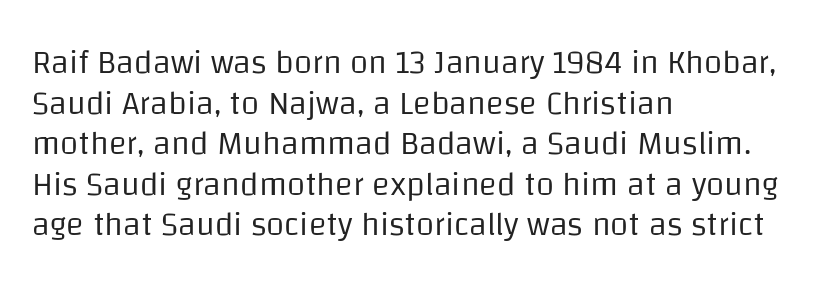
{"serif": "no", "italic": "no", "bold": "no", "weight": "regular", "width": "normal", "stroke_contrast": "low", "x_height": "large", "monospaced": "no", "underline": "no", "align": "left", "line_spacing_ratio": 1.23, "letter_spacing": "normal", "letter_spacing_em": 0.0, "glyph_px": 33}
